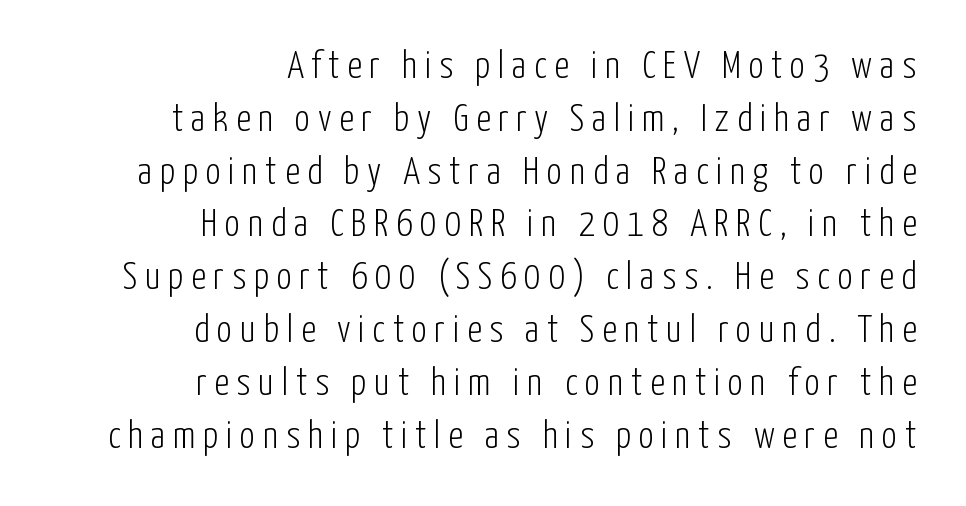
{"serif": "no", "italic": "no", "bold": "no", "weight": "light", "width": "condensed", "stroke_contrast": "low", "x_height": "medium", "monospaced": "no", "underline": "no", "align": "right", "line_spacing": "normal", "line_spacing_ratio": 1.39, "letter_spacing": "wide", "letter_spacing_em": 0.2, "glyph_px": 38}
